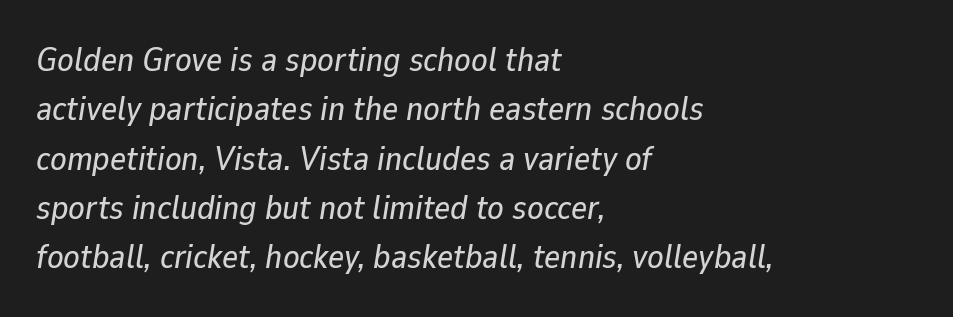
Q: Is the text italic (slanted)? A: Yes, it leans right by about 9 degrees.
Q: Is the text underlined? A: No.
Q: How is the paragraph aligned? A: Left-aligned.
Q: Is the spacing between letters normal or unusually wide? A: Normal.
Q: Is the spacing between lines tight, normal or loose? A: Normal.
Q: Width (condensed, normal, or wide)? A: Normal.
Q: Stroke contrast? A: Low.
Q: x-height? A: Medium.
Q: Monospaced? A: No.
